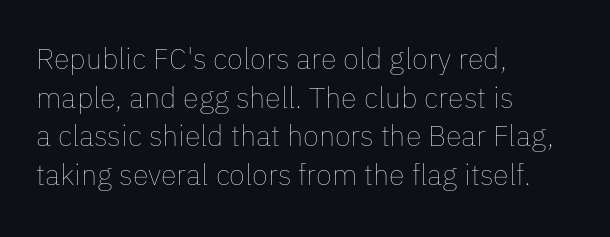
The image shows 29 px thin type, upright; set left-aligned, normal line spacing (1.33x), normal letter spacing, not underlined; low stroke contrast and a medium x-height.
